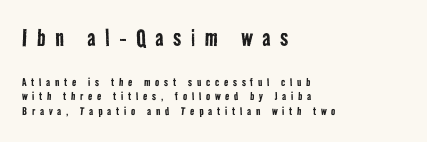
{"serif": "no", "bold": "no", "weight": "regular", "width": "condensed", "stroke_contrast": "low", "x_height": "medium", "monospaced": "no", "underline": "no", "align": "left", "line_spacing": "tight", "line_spacing_ratio": 1.05, "letter_spacing": "wide", "letter_spacing_em": 0.34, "larger_block": "first", "size_ratio": 2.0, "glyph_px": 28}
